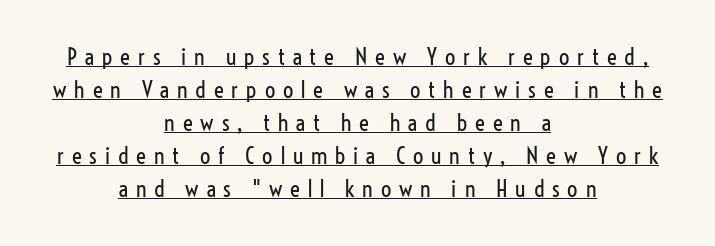
The lettering is marked with a stroke running underneath it. Leading: standard. Upright lettering throughout. Where is the straight margin? There isn't one; the lines are centered. Think standard paragraph weight, or any step lighter than that.
